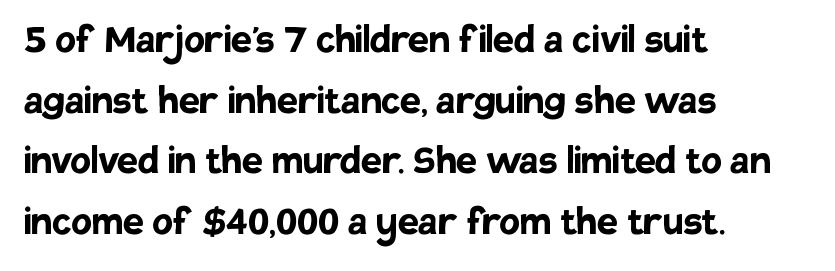
The image shows 47 px semibold sans-serif type, upright; set left-aligned, normal line spacing (1.29x), normal letter spacing, not underlined; low stroke contrast and a large x-height.
